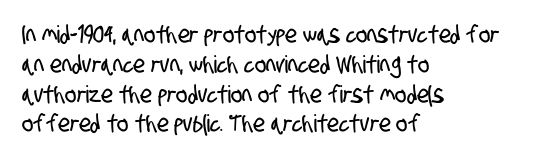
Q: Is the text underlined? A: No.
Q: How is the paragraph aligned? A: Left-aligned.
Q: Is the spacing between letters normal or unusually wide? A: Normal.
